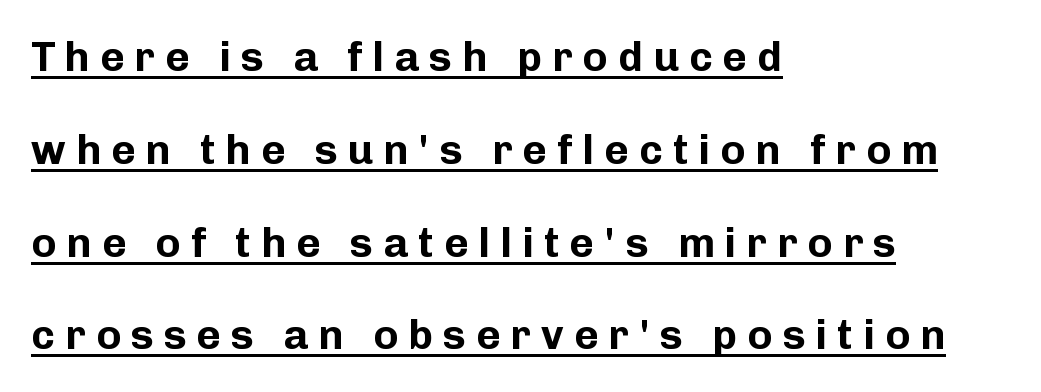
Q: Is the text bold? A: Yes.
Q: Is the text italic (slanted)? A: No, it is upright.
Q: Is the typeface a serif or a sans-serif typeface? A: Sans-serif.
Q: Is the text underlined? A: Yes.
Q: How is the paragraph aligned? A: Left-aligned.
Q: Is the spacing between letters normal or unusually wide? A: Unusually wide.
Q: Is the spacing between lines tight, normal or loose? A: Loose.
Q: Width (condensed, normal, or wide)? A: Normal.
Q: Stroke contrast? A: Low.
Q: x-height? A: Medium.
Q: Monospaced? A: No.
